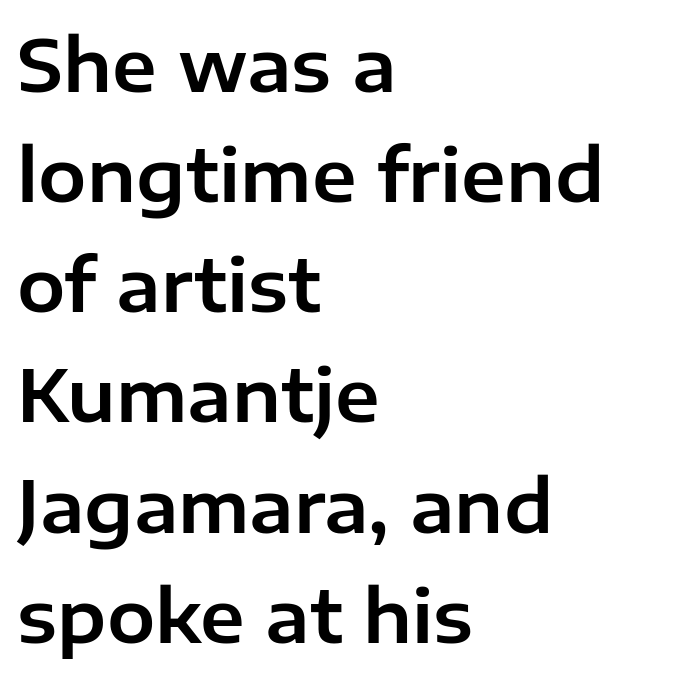
Q: Is the text italic (slanted)? A: No, it is upright.
Q: Is the typeface a serif or a sans-serif typeface? A: Sans-serif.
Q: Is the text underlined? A: No.
Q: How is the paragraph aligned? A: Left-aligned.
Q: Is the spacing between letters normal or unusually wide? A: Normal.
Q: Is the spacing between lines tight, normal or loose? A: Normal.
Q: Width (condensed, normal, or wide)? A: Normal.
Q: Stroke contrast? A: Low.
Q: x-height? A: Medium.
Q: Monospaced? A: No.
